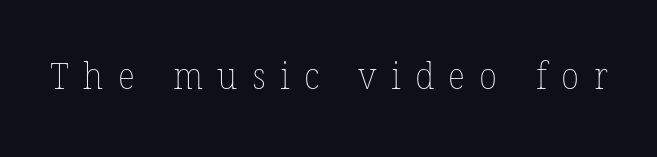
Q: Is the text bold? A: No.
Q: Is the text underlined? A: No.
Q: Is the spacing between letters normal or unusually wide? A: Unusually wide.
Q: Width (condensed, normal, or wide)? A: Normal.
Q: Stroke contrast? A: Low.
Q: x-height? A: Medium.
Q: Monospaced? A: No.
